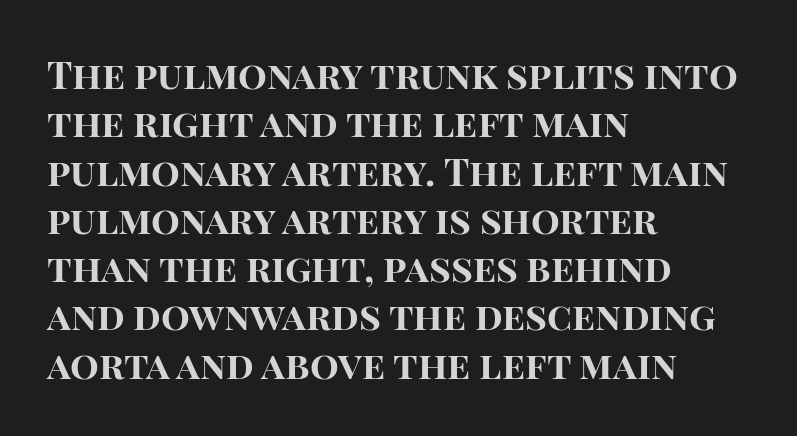
The image shows 38 px bold sans-serif type, upright; set left-aligned, normal line spacing (1.27x), normal letter spacing, not underlined; high stroke contrast and a large x-height.
